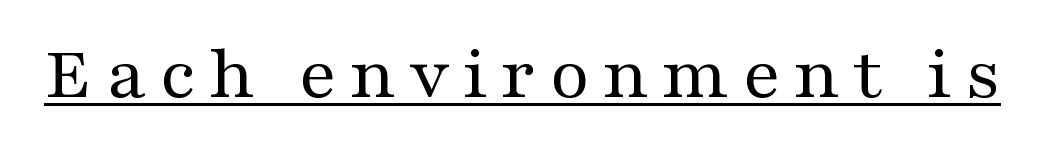
A rule runs beneath these lines of type. It's the straight-up-and-down kind of type. To sum up the face: it has serifs. Think of a printed novel: that variable character pitch is what you see here.
